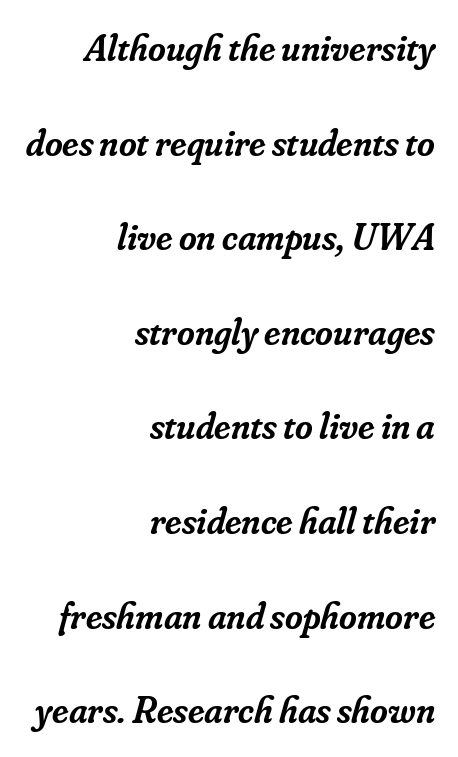
{"serif": "yes", "italic": "yes", "lean": "right", "slant_degrees": 16, "bold": "semi", "weight": "semibold", "width": "normal", "stroke_contrast": "low", "x_height": "small", "monospaced": "no", "underline": "no", "align": "right", "line_spacing": "loose", "line_spacing_ratio": 2.49, "letter_spacing": "normal", "letter_spacing_em": 0.0, "glyph_px": 38}
